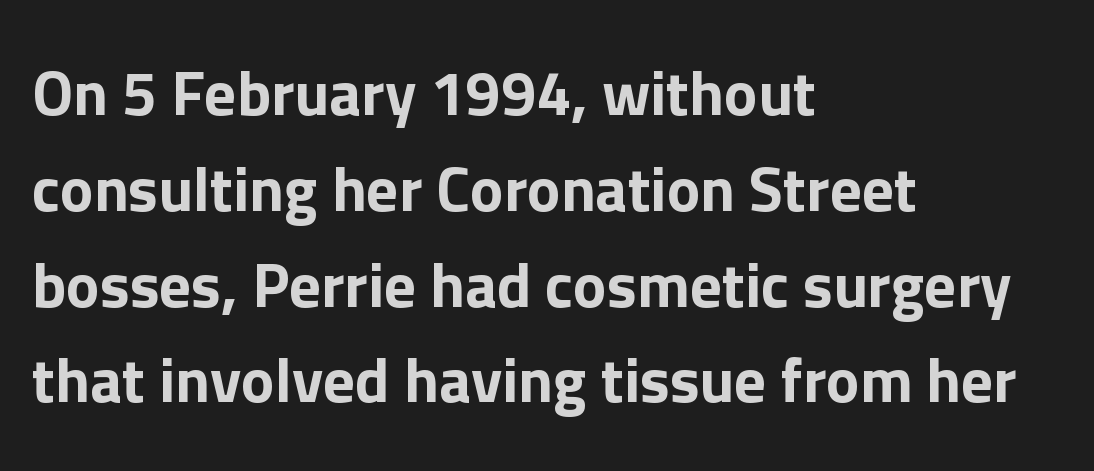
Q: Is the text italic (slanted)? A: No, it is upright.
Q: Is the typeface a serif or a sans-serif typeface? A: Sans-serif.
Q: Is the text underlined? A: No.
Q: How is the paragraph aligned? A: Left-aligned.
Q: Is the spacing between letters normal or unusually wide? A: Normal.
Q: Is the spacing between lines tight, normal or loose? A: Normal.
Q: Width (condensed, normal, or wide)? A: Normal.
Q: Stroke contrast? A: Low.
Q: x-height? A: Medium.
Q: Monospaced? A: No.
